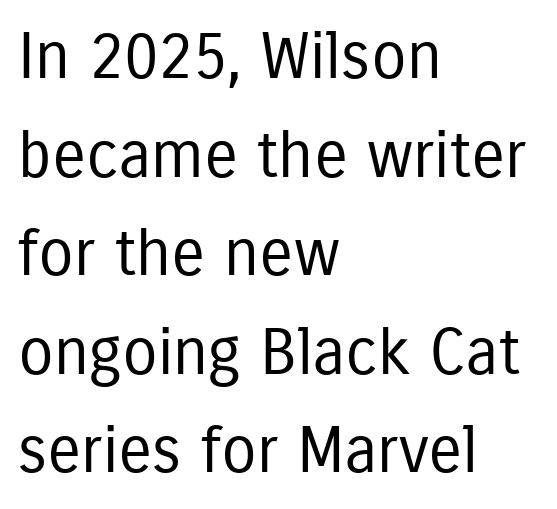
The image shows 64 px regular-weight, condensed sans-serif type, upright; set left-aligned, normal line spacing (1.54x), normal letter spacing, not underlined; low stroke contrast and a medium x-height.
